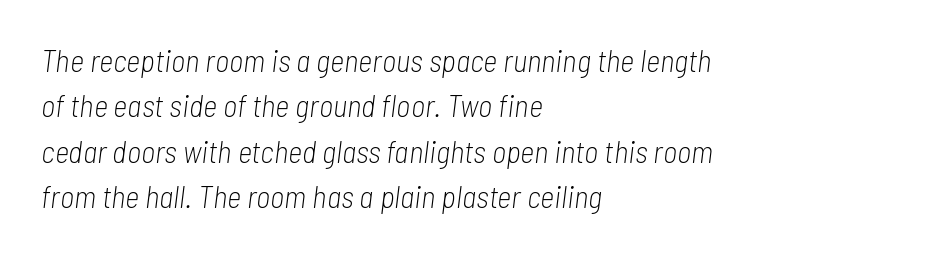
{"italic": "yes", "lean": "right", "slant_degrees": 7, "bold": "no", "weight": "light", "width": "condensed", "stroke_contrast": "low", "x_height": "medium", "monospaced": "no", "underline": "no", "align": "left", "line_spacing": "normal", "line_spacing_ratio": 1.46, "letter_spacing": "normal", "letter_spacing_em": 0.0, "glyph_px": 31}
